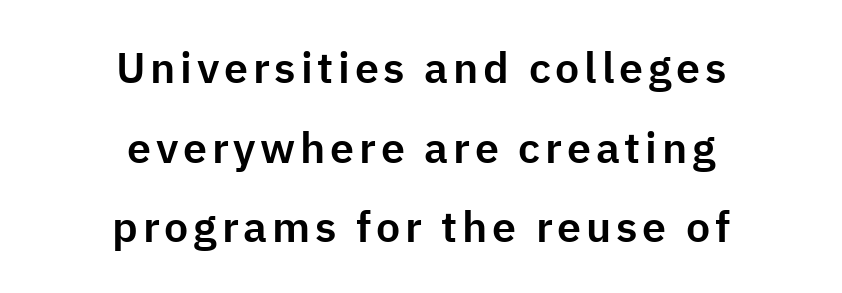
{"serif": "no", "italic": "no", "width": "normal", "stroke_contrast": "low", "x_height": "medium", "monospaced": "no", "underline": "no", "align": "center", "line_spacing_ratio": 1.85, "glyph_px": 43}
